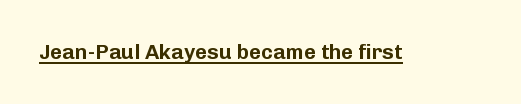
{"italic": "no", "underline": "yes", "letter_spacing": "normal", "letter_spacing_em": 0.0, "glyph_px": 21}
